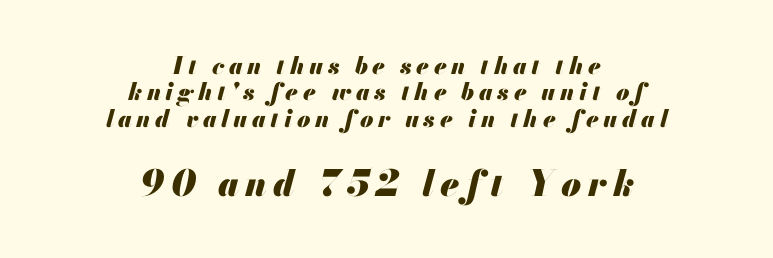
{"italic": "yes", "lean": "right", "slant_degrees": 13, "bold": "yes", "weight": "heavy", "width": "normal", "stroke_contrast": "medium", "x_height": "small", "monospaced": "no", "underline": "no", "align": "center", "line_spacing": "tight", "line_spacing_ratio": 1.1, "larger_block": "second", "size_ratio": 1.5, "glyph_px": 36}
